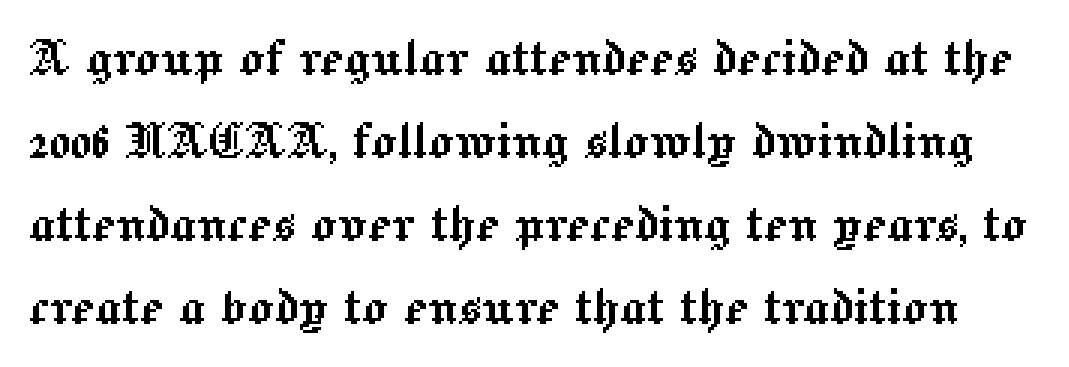
The image shows 63 px text type, upright; set normal line spacing (1.32x), normal letter spacing, not underlined; a medium x-height.
